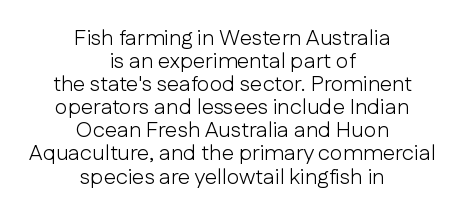
{"italic": "no", "bold": "no", "underline": "no", "align": "center", "line_spacing": "tight", "line_spacing_ratio": 1.05, "letter_spacing": "normal", "letter_spacing_em": 0.0, "glyph_px": 22}
